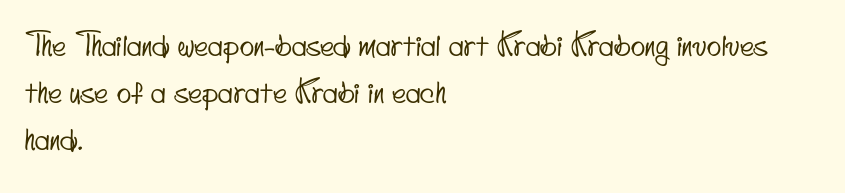
The area under the type is left untouched. Tracking value appears to be zero — textbook default spacing. Look at the bottom of the vertical strokes: they stop flat, with no serifs. What's the leading like? Ordinary, nothing unusual. This rendering uses left alignment, leaving the right contour irregular. Here the designer chose a conventional face with non-uniform glyph widths.
